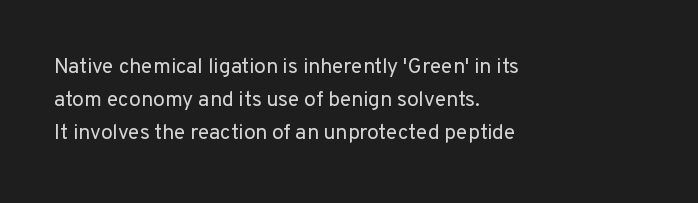
The image shows 21 px text type, upright; set left-aligned, normal line spacing (1.58x), normal letter spacing, not underlined.
